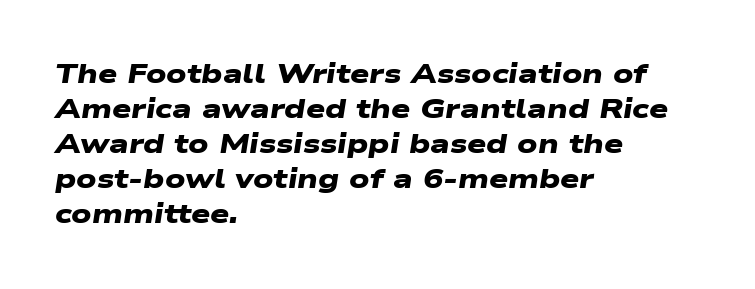
The image shows 27 px bold type; set left-aligned, normal line spacing (1.3x), normal letter spacing, not underlined.
